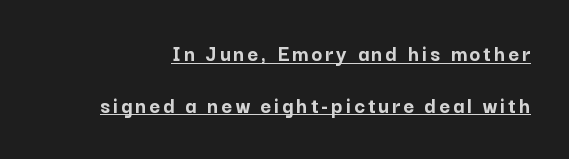
Bold? Absolutely — the strokes are thick and heavy. It's the straight-up-and-down kind of type. A typesetter would call this leading open, well beyond the default. The string is rendered with underlining switched on.
